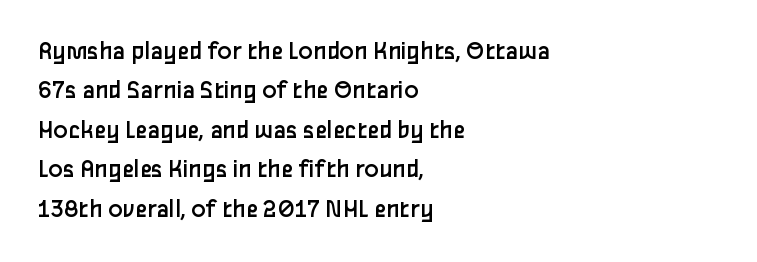
Quick note: not italic, upright. Is the stroke heavy? The answer is a plain regular-or-lighter. The setting favours the left margin, as ordinary paragraphs usually do. Has an underline been added? It has not. Tracking here is standard; glyphs follow each other at the usual distance. Line spacing here is normal.
